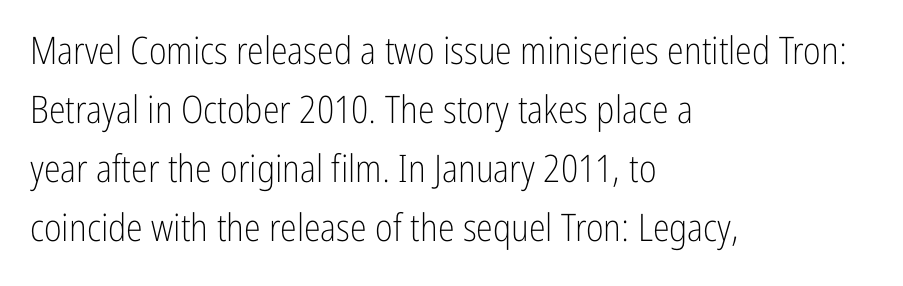
{"serif": "no", "italic": "no", "bold": "no", "weight": "light", "width": "condensed", "stroke_contrast": "low", "x_height": "medium", "monospaced": "no", "underline": "no", "align": "left", "line_spacing": "normal", "line_spacing_ratio": 1.55, "letter_spacing": "normal", "letter_spacing_em": 0.0, "glyph_px": 38}
